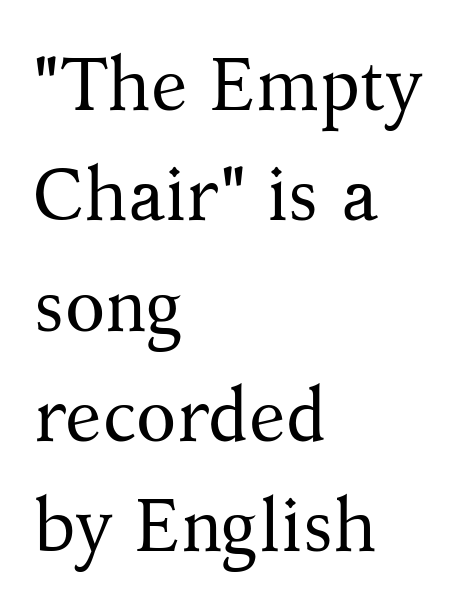
The image shows 74 px regular-weight serif type, upright; set left-aligned, normal line spacing (1.49x), normal letter spacing, not underlined; medium stroke contrast and a medium x-height.
